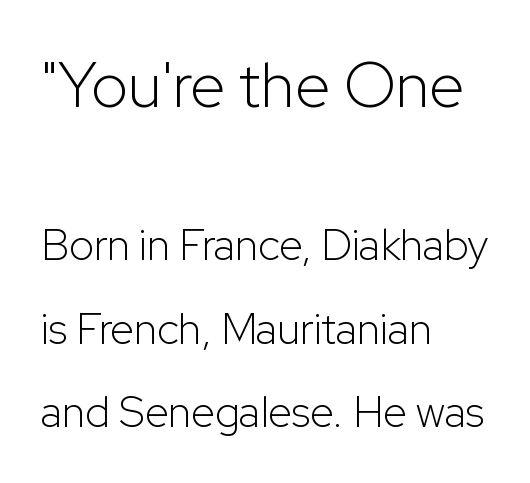
Q: Is the text bold? A: No.
Q: Is the text italic (slanted)? A: No, it is upright.
Q: Is the typeface a serif or a sans-serif typeface? A: Sans-serif.
Q: Is the text underlined? A: No.
Q: How is the paragraph aligned? A: Left-aligned.
Q: Is the spacing between letters normal or unusually wide? A: Normal.
Q: Is the spacing between lines tight, normal or loose? A: Loose.
Q: Which block of text is set in a larger size, the first (top) or the second (bottom)? A: The first (top) one.
Q: Width (condensed, normal, or wide)? A: Normal.
Q: Stroke contrast? A: Low.
Q: x-height? A: Medium.
Q: Monospaced? A: No.
